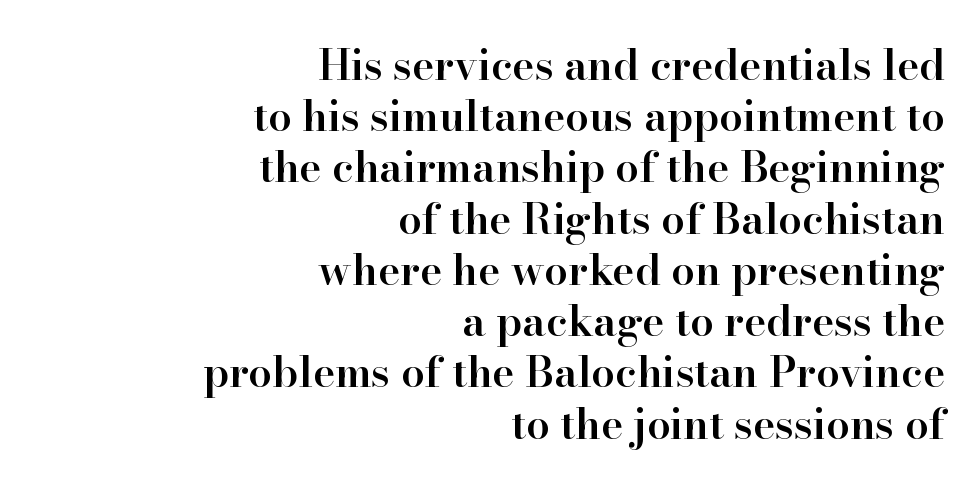
Q: Is the text bold? A: Semi-bold.
Q: Is the text italic (slanted)? A: No, it is upright.
Q: Is the typeface a serif or a sans-serif typeface? A: Serif.
Q: Is the text underlined? A: No.
Q: How is the paragraph aligned? A: Right-aligned.
Q: Is the spacing between letters normal or unusually wide? A: Normal.
Q: Width (condensed, normal, or wide)? A: Normal.
Q: Stroke contrast? A: High.
Q: x-height? A: Small.
Q: Monospaced? A: No.
